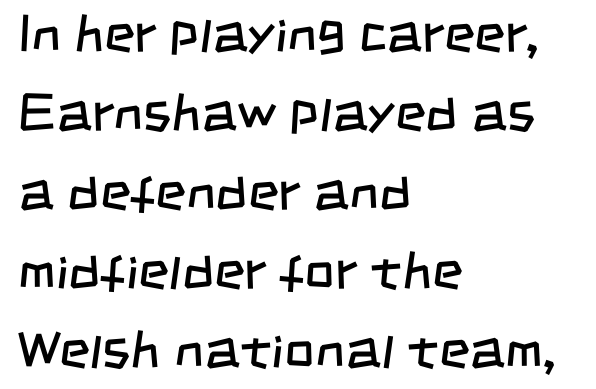
The image shows 53 px regular-weight, condensed sans-serif type; set left-aligned, normal line spacing (1.49x), normal letter spacing, not underlined; low stroke contrast and a large x-height.
